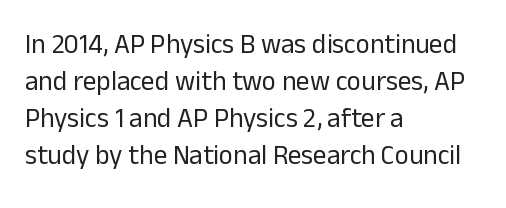
The image shows 27 px text type, upright; set left-aligned, normal line spacing (1.37x), normal letter spacing, not underlined.
